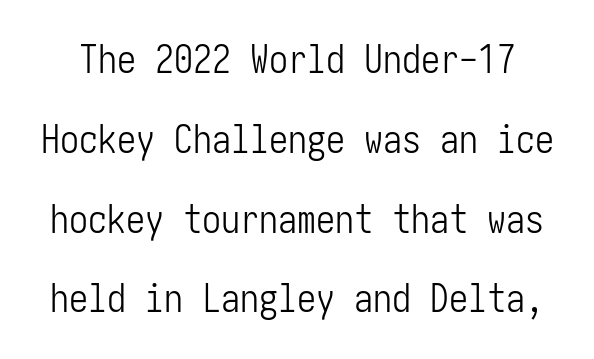
Q: Is the text bold? A: No.
Q: Is the text italic (slanted)? A: No, it is upright.
Q: Is the typeface a serif or a sans-serif typeface? A: Sans-serif.
Q: Is the text underlined? A: No.
Q: Is the spacing between letters normal or unusually wide? A: Normal.
Q: Is the spacing between lines tight, normal or loose? A: Loose.
Q: Width (condensed, normal, or wide)? A: Condensed.
Q: Stroke contrast? A: Low.
Q: x-height? A: Medium.
